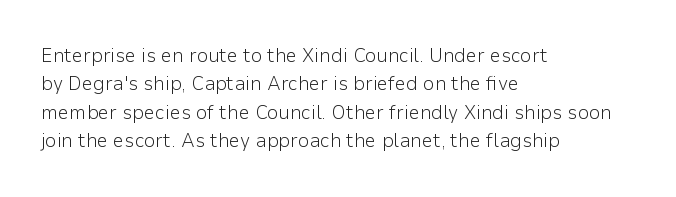
{"italic": "no", "bold": "no", "underline": "no", "align": "left", "line_spacing": "normal", "line_spacing_ratio": 1.42, "letter_spacing": "normal", "letter_spacing_em": 0.0, "glyph_px": 20}
